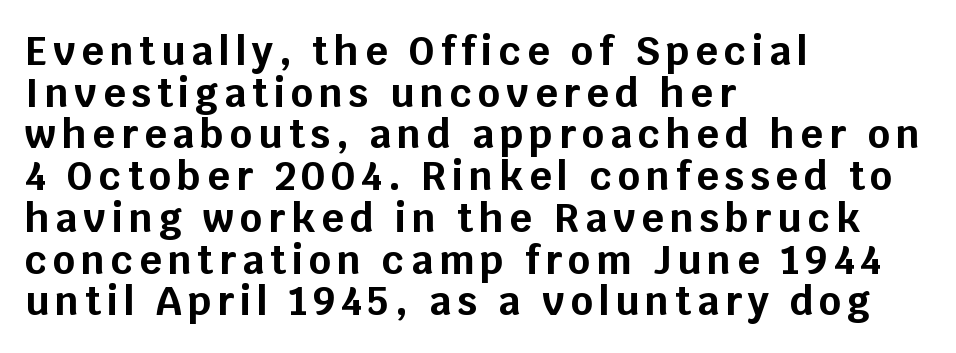
Nothing sits at the stroke ends, so this counts as sans-serif. Typeset ragged right — the left edge is the straight one. Beneath every word, the page is bare. The rendering uses natural spacing where letterforms have individual widths. Students, observe: this is what under-led, compact text looks like. The glyphs have the mass of a bold cut.
